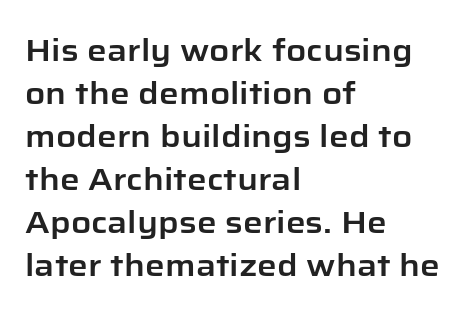
Is this a fixed-width face? No — the glyphs have proportional, varying widths. If you drew a line through each stem, it would be perfectly vertical. In terms of letterspacing, this is plain default setting. These lines are set flush left with a ragged right edge. Descender tails drop into unmarked territory.
